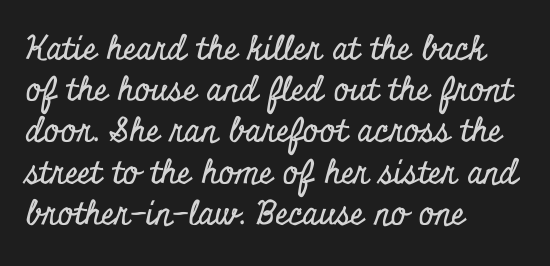
The image shows 33 px condensed serif type; set left-aligned, normal line spacing (1.25x), normal letter spacing, not underlined; low stroke contrast and a small x-height.
